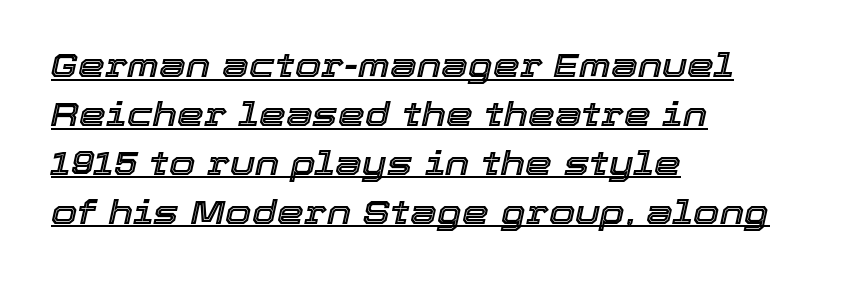
Compared with typical paragraphs, the rows here are spaced about the same. Standard letterfit; no display-style spreading of the glyphs. Teacher's note: observe the even left margin — that is flush-left alignment. Would a proofreader flag this as italicized? Yes. A typesetter would call this proportional, since set widths differ per character.
